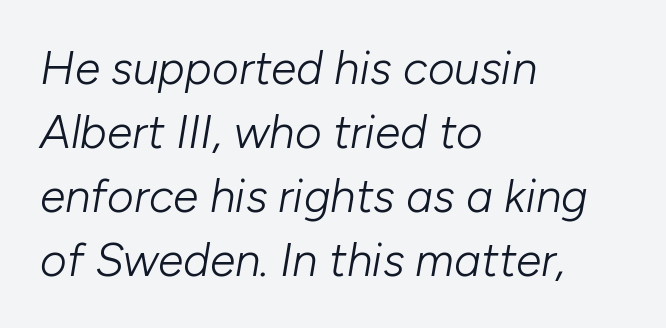
{"italic": "yes", "lean": "right", "slant_degrees": 10, "bold": "no", "weight": "light", "width": "normal", "stroke_contrast": "low", "x_height": "medium", "monospaced": "no", "underline": "no", "align": "left", "line_spacing": "normal", "line_spacing_ratio": 1.39, "letter_spacing": "normal", "letter_spacing_em": 0.0, "glyph_px": 46}
